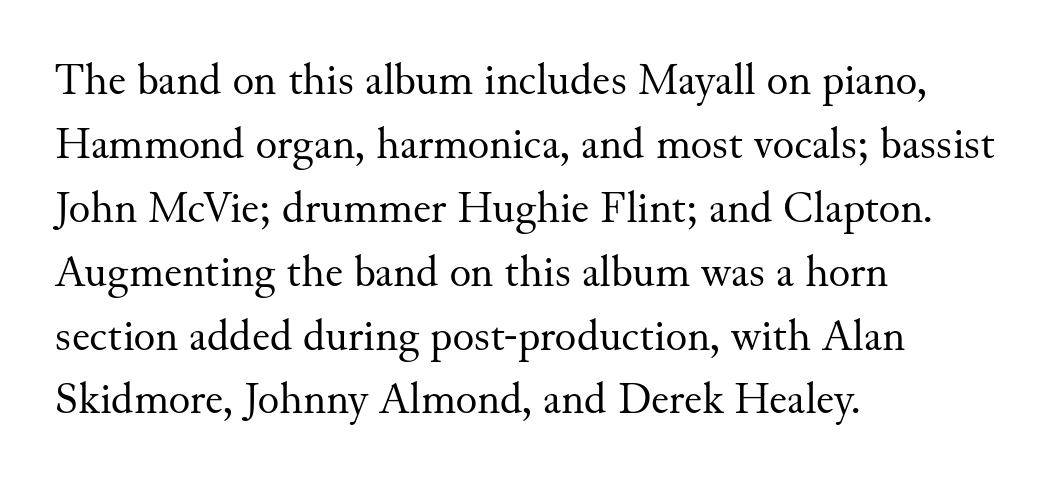
{"serif": "yes", "italic": "no", "bold": "no", "weight": "regular", "width": "normal", "stroke_contrast": "medium", "x_height": "small", "monospaced": "no", "underline": "no", "align": "left", "line_spacing": "normal", "line_spacing_ratio": 1.42, "letter_spacing": "normal", "letter_spacing_em": 0.0, "glyph_px": 45}
